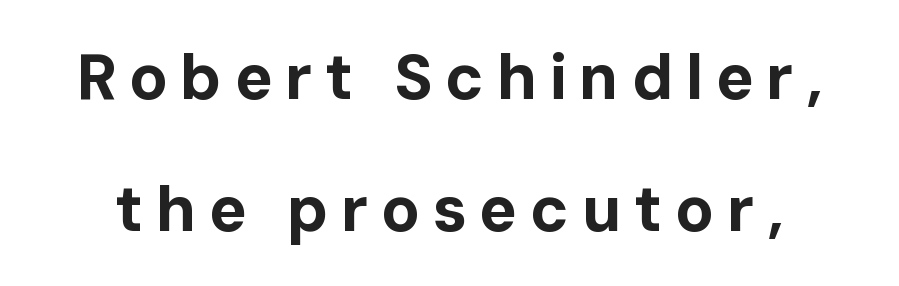
Pretty heavy lettering here — definitely bold. The letters advance in unequal steps, a hallmark of proportional type. Reading down the column, the eye jumps a long way to each next line. Nope, no serifs anywhere on these letters. This sample uses an upright cut, with every glyph sitting square on the baseline. The space beneath each line is pristine and unruled.
